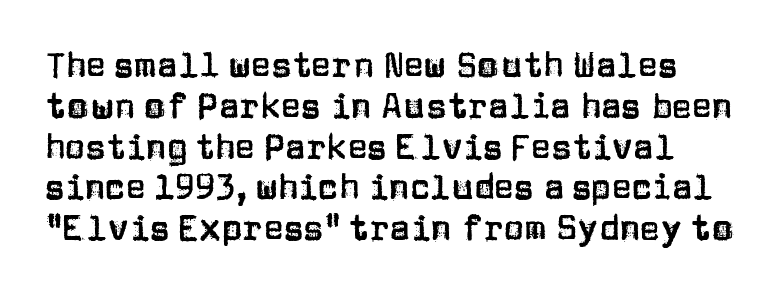
The lettering holds an erect, upright posture throughout. Bare-footed words on every line. Stroke terminals: plain, sans-serif. Default kerning and tracking; the words read as compact shapes. Spacing verdict: proportional, widths tailored to each character.
